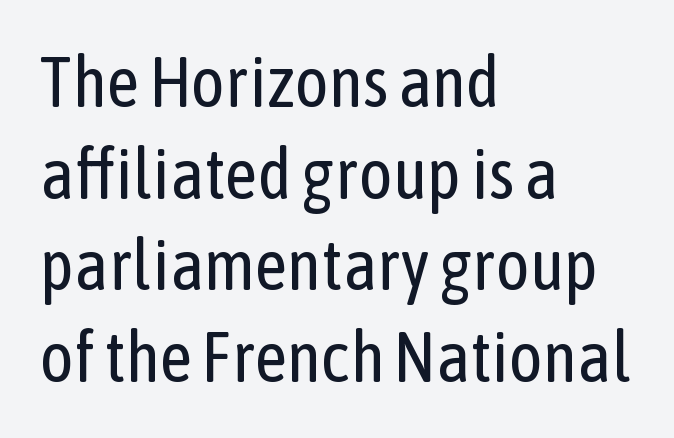
The passage shown is typed in a proportional face where columns would drift. Regular leading. These lines are set flush left with a ragged right edge. Style check: upright. Descender tails drop into unmarked territory. Regarding serifs, this sample does without them.
